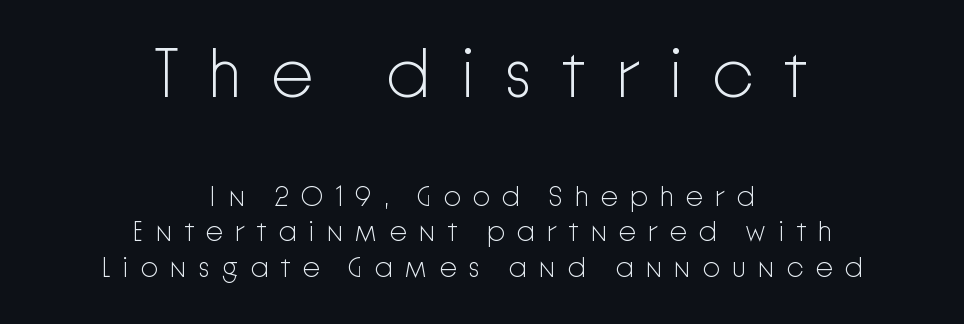
Q: Is the text bold? A: No.
Q: Is the text italic (slanted)? A: No, it is upright.
Q: Is the typeface a serif or a sans-serif typeface? A: Sans-serif.
Q: Is the text underlined? A: No.
Q: How is the paragraph aligned? A: Centered.
Q: Is the spacing between letters normal or unusually wide? A: Unusually wide.
Q: Is the spacing between lines tight, normal or loose? A: Normal.
Q: Which block of text is set in a larger size, the first (top) or the second (bottom)? A: The first (top) one.
Q: Width (condensed, normal, or wide)? A: Normal.
Q: Stroke contrast? A: Low.
Q: x-height? A: Medium.
Q: Monospaced? A: No.
